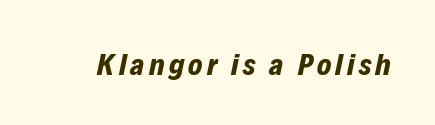
The image shows 30 px bold type, italic (leaning right); set not underlined; low stroke contrast and a medium x-height.
